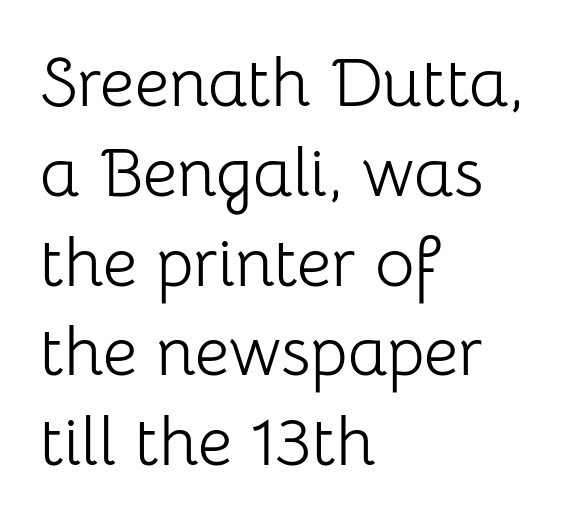
The image shows 68 px light sans-serif type, upright; set left-aligned, normal line spacing (1.32x), normal letter spacing, not underlined; low stroke contrast and a medium x-height.
